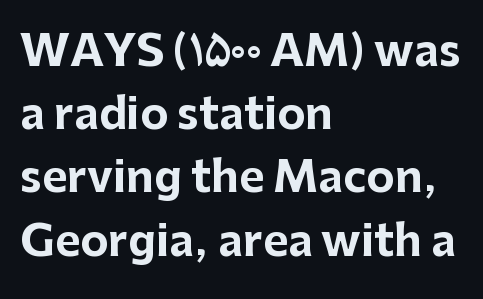
The image shows 43 px bold sans-serif type, upright; set left-aligned, normal line spacing (1.47x), normal letter spacing, not underlined; low stroke contrast and a medium x-height.
